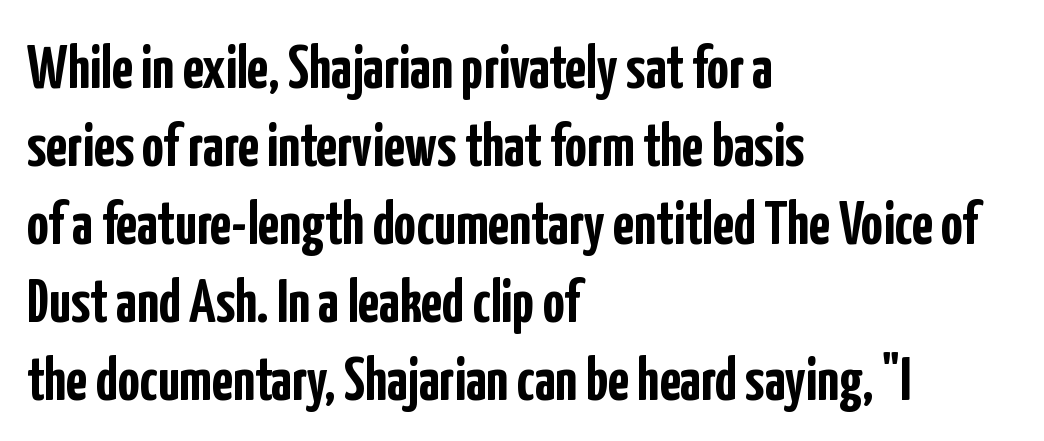
Notice how the stems are strictly vertical — no italics here. The text block is weighted toward the left margin, trailing off unevenly rightward. Between one letter and the next there's only the usual sliver of space. Regarding serifs, this sample does without them. Varying glyph widths throughout — classic text-font behaviour. How heavy is the stroke? Heavy — this is a bold.
